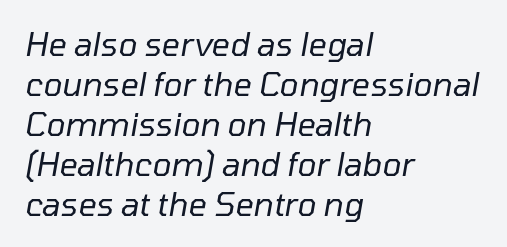
{"italic": "yes", "lean": "right", "slant_degrees": 10, "bold": "no", "weight": "regular", "width": "normal", "stroke_contrast": "low", "x_height": "medium", "monospaced": "no", "underline": "no", "align": "left", "line_spacing": "normal", "line_spacing_ratio": 1.25, "letter_spacing": "normal", "letter_spacing_em": 0.0, "glyph_px": 32}
